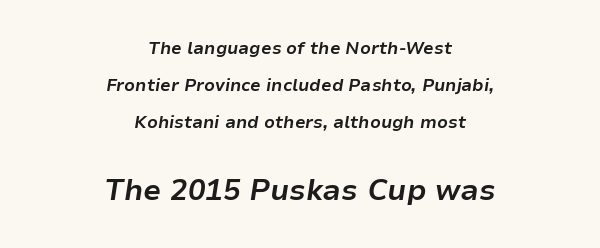
The image shows 29 px bold type, italic (leaning right); set centered, loose line spacing (2.18x), normal letter spacing, not underlined; the second (bottom) block is 1.71x larger; low stroke contrast and a medium x-height.
